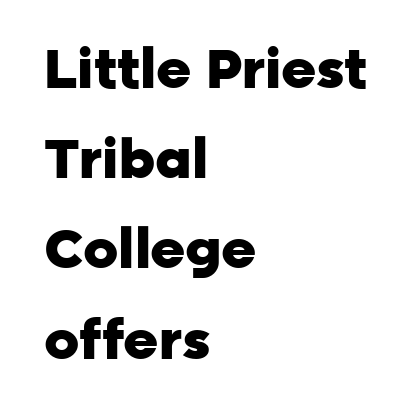
Q: Is the text bold? A: Yes.
Q: Is the text italic (slanted)? A: No, it is upright.
Q: Is the typeface a serif or a sans-serif typeface? A: Sans-serif.
Q: Is the text underlined? A: No.
Q: How is the paragraph aligned? A: Left-aligned.
Q: Is the spacing between letters normal or unusually wide? A: Normal.
Q: Is the spacing between lines tight, normal or loose? A: Normal.
Q: Width (condensed, normal, or wide)? A: Normal.
Q: Stroke contrast? A: Low.
Q: x-height? A: Medium.
Q: Monospaced? A: No.
